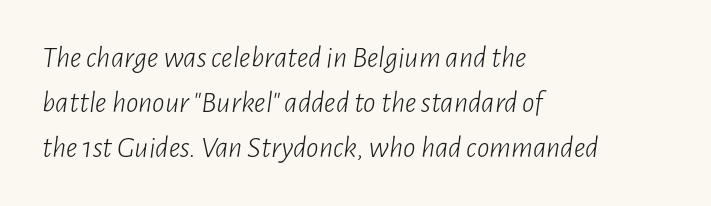
The image shows 31 px light, condensed type, italic (leaning right); set left-aligned, normal line spacing (1.45x), normal letter spacing, not underlined; low stroke contrast and a medium x-height.
